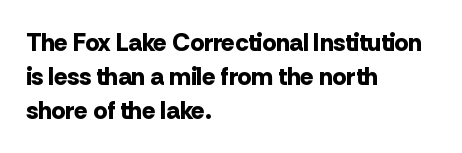
The image shows 25 px bold type, upright; set left-aligned, normal line spacing (1.36x), normal letter spacing, not underlined.
